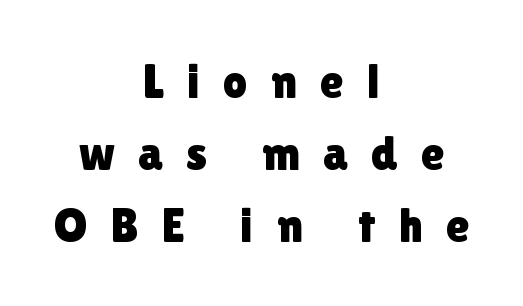
This is roman type, the default non-slanted kind. Character widths vary here, with narrow letters taking less room than wide ones. I'd call this a sans setting — the letters go barefoot. This rendering widens character spacing well past its baseline value.
